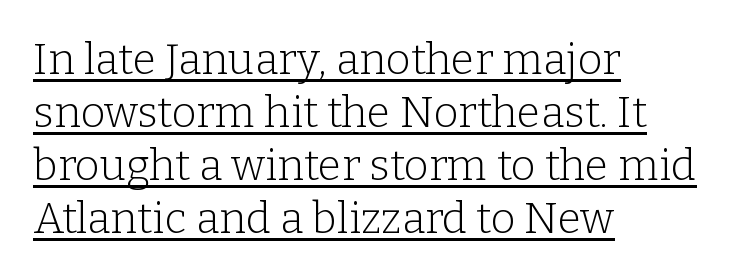
The image shows 43 px light serif type, upright; set left-aligned, line spacing 1.23x, normal letter spacing, underlined; low stroke contrast and a medium x-height.
